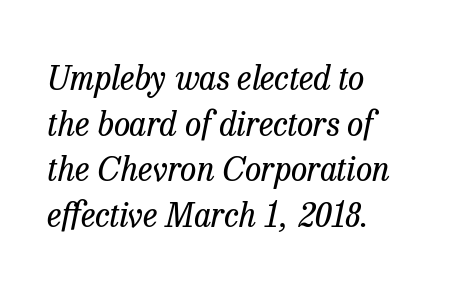
{"serif": "yes", "italic": "yes", "lean": "right", "slant_degrees": 13, "bold": "no", "weight": "regular", "width": "normal", "stroke_contrast": "low", "x_height": "medium", "monospaced": "no", "underline": "no", "align": "left", "line_spacing": "normal", "line_spacing_ratio": 1.38, "letter_spacing": "normal", "letter_spacing_em": 0.0, "glyph_px": 33}
